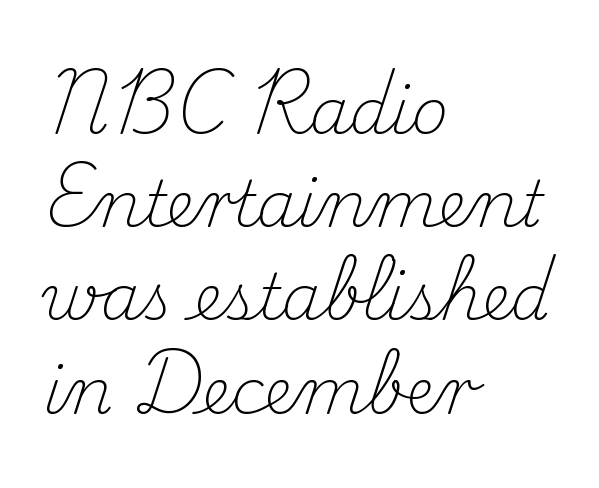
{"serif": "yes", "bold": "no", "weight": "light", "width": "normal", "stroke_contrast": "medium", "x_height": "small", "monospaced": "no", "underline": "no", "align": "left", "line_spacing": "normal", "line_spacing_ratio": 1.48, "letter_spacing": "normal", "letter_spacing_em": 0.0, "glyph_px": 63}
